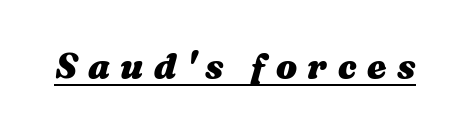
The image shows 35 px heavy, wide type, italic (leaning right); set unusually wide letter spacing (+0.3 em), underlined; medium stroke contrast and a medium x-height.
